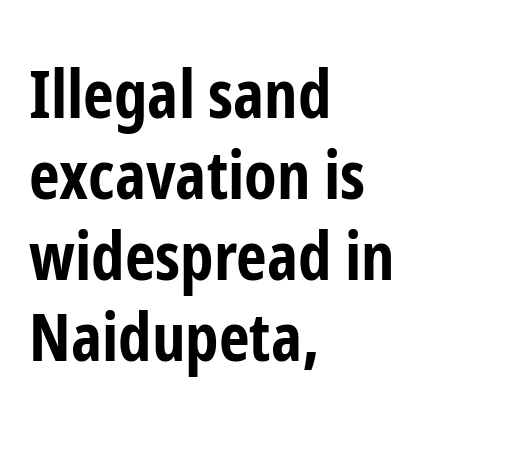
The image shows 67 px bold, condensed sans-serif type, upright; set left-aligned, line spacing 1.21x, normal letter spacing, not underlined; low stroke contrast and a medium x-height.
